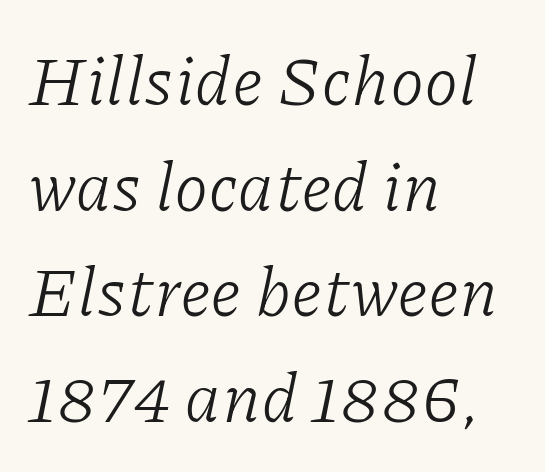
{"serif": "yes", "italic": "yes", "lean": "right", "slant_degrees": 11, "bold": "no", "weight": "light", "width": "normal", "stroke_contrast": "low", "x_height": "medium", "monospaced": "no", "underline": "no", "align": "left", "line_spacing": "normal", "line_spacing_ratio": 1.53, "letter_spacing": "normal", "letter_spacing_em": 0.0, "glyph_px": 69}
